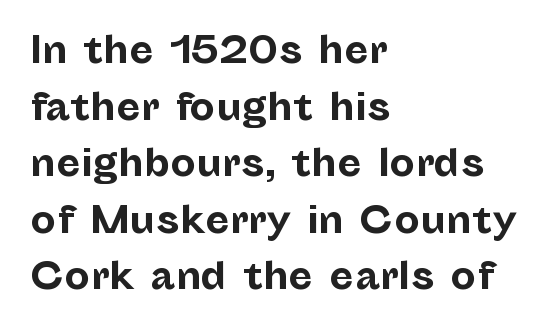
The image shows 36 px bold sans-serif type, upright; set left-aligned, normal line spacing (1.57x), normal letter spacing, not underlined; low stroke contrast and a medium x-height.
